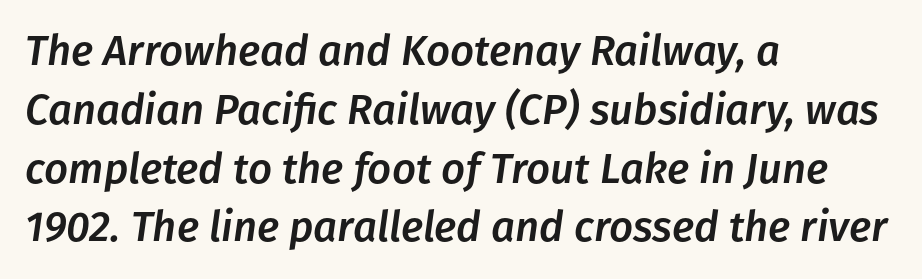
{"italic": "yes", "lean": "right", "slant_degrees": 8, "width": "normal", "stroke_contrast": "low", "x_height": "medium", "monospaced": "no", "underline": "no", "align": "left", "line_spacing": "normal", "line_spacing_ratio": 1.4, "letter_spacing": "normal", "letter_spacing_em": 0.0, "glyph_px": 42}
